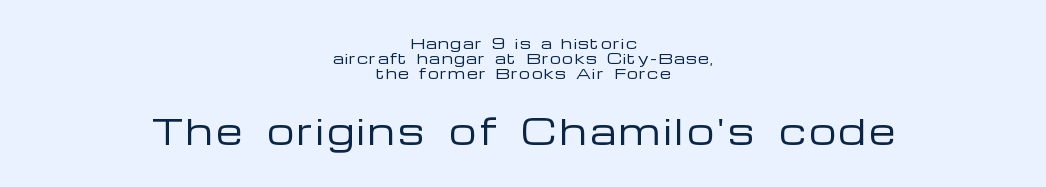
{"serif": "no", "italic": "no", "bold": "no", "weight": "regular", "width": "wide", "stroke_contrast": "low", "x_height": "medium", "monospaced": "no", "underline": "no", "align": "center", "line_spacing": "tight", "line_spacing_ratio": 1.08, "larger_block": "second", "size_ratio": 2.43, "glyph_px": 34}
